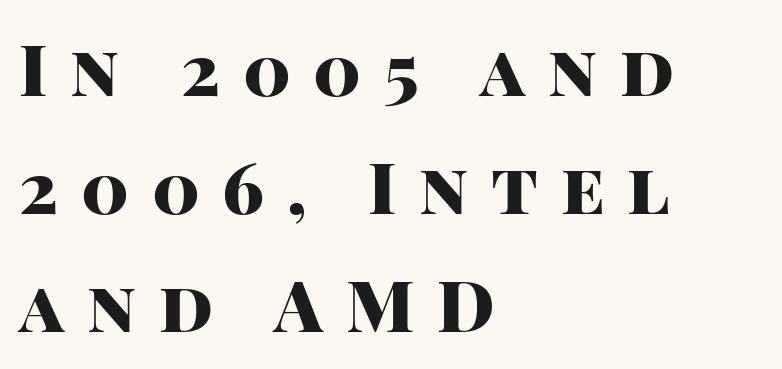
This sample has the flowing, uneven cadence of proportional lettering. When letters stand straight like this, we call the style roman or upright. The font family rendered here belongs to the sans-serif group. The font is running at its bold setting.
